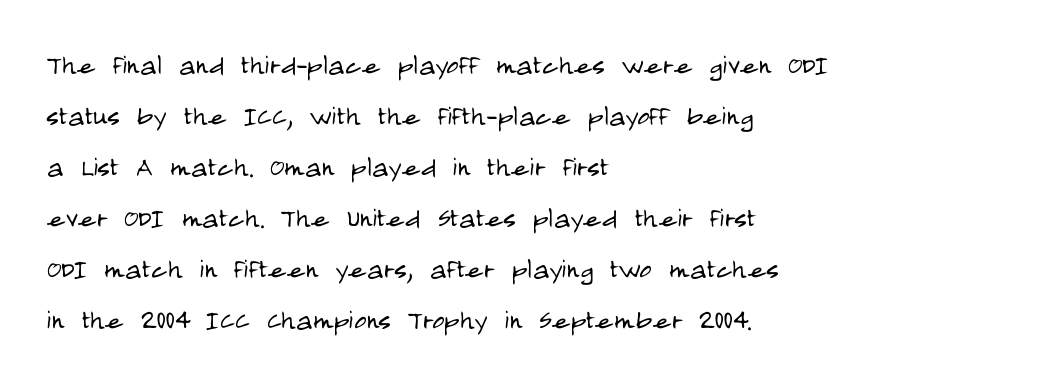
Q: Is the text bold? A: No.
Q: Is the text italic (slanted)? A: No, it is upright.
Q: Is the typeface a serif or a sans-serif typeface? A: Sans-serif.
Q: Is the text underlined? A: No.
Q: How is the paragraph aligned? A: Left-aligned.
Q: Is the spacing between letters normal or unusually wide? A: Normal.
Q: Is the spacing between lines tight, normal or loose? A: Normal.
Q: Width (condensed, normal, or wide)? A: Condensed.
Q: Stroke contrast? A: Low.
Q: x-height? A: Large.
Q: Monospaced? A: No.
